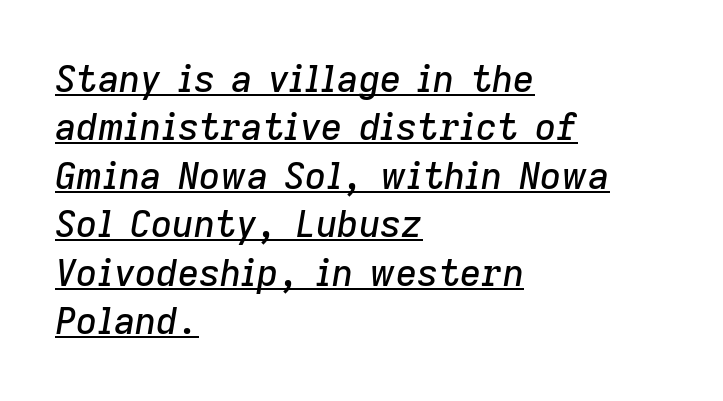
{"italic": "yes", "lean": "right", "slant_degrees": 9, "width": "normal", "stroke_contrast": "low", "x_height": "medium", "monospaced": "no", "underline": "yes", "align": "left", "line_spacing": "normal", "line_spacing_ratio": 1.31, "letter_spacing": "normal", "letter_spacing_em": 0.0, "glyph_px": 37}
